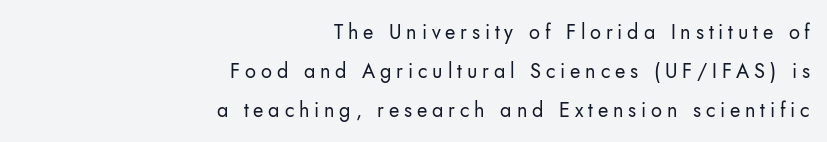
The image shows 20 px text type, upright; set right-aligned, loose line spacing (1.94x), unusually wide letter spacing (+0.24 em), not underlined.
